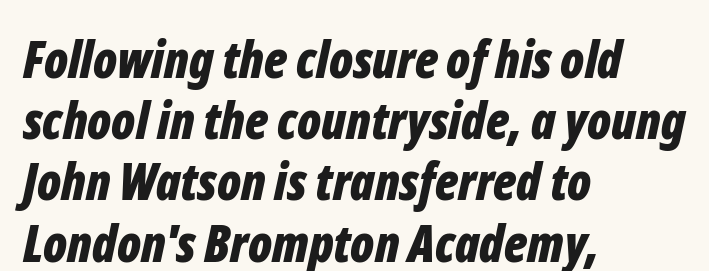
The glyphs are unaccompanied by any horizontal stroke below them. Here the designer chose a conventional face with non-uniform glyph widths. The passage shown leans; its letterforms are oblique. Words appear dense and cohesive because spacing is normal. Every row of glyphs begins at an identical x-position on the left.
